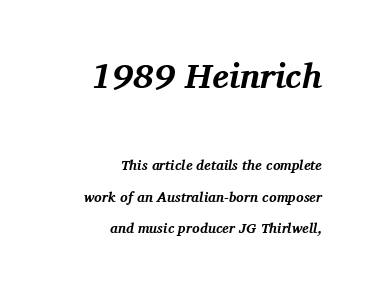
The image shows 35 px bold serif type, italic (leaning right); set right-aligned, loose line spacing (2.26x), normal letter spacing, not underlined; the first (top) block is 2.5x larger; medium stroke contrast and a medium x-height.
